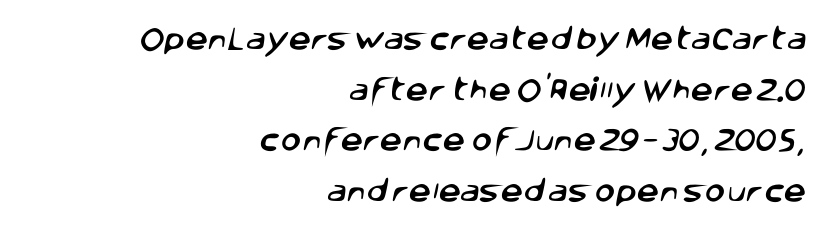
The image shows 25 px text type; set right-aligned, loose line spacing (2.03x), normal letter spacing, not underlined.
